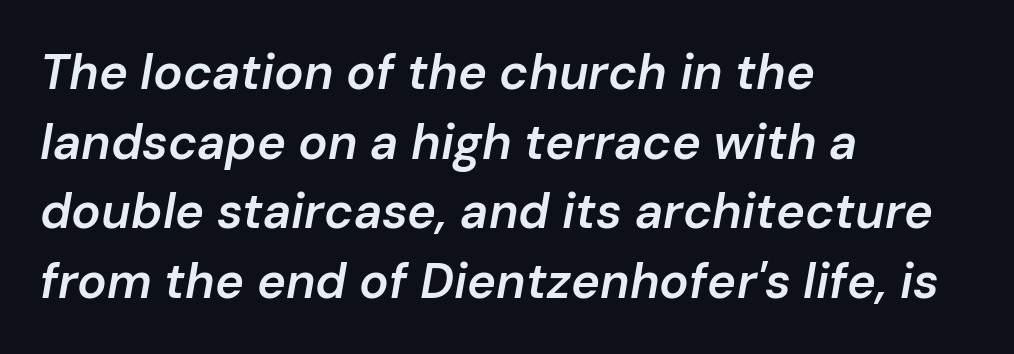
The image shows 49 px semibold type, italic (leaning right); set left-aligned, normal line spacing (1.42x), normal letter spacing, not underlined; low stroke contrast and a medium x-height.
